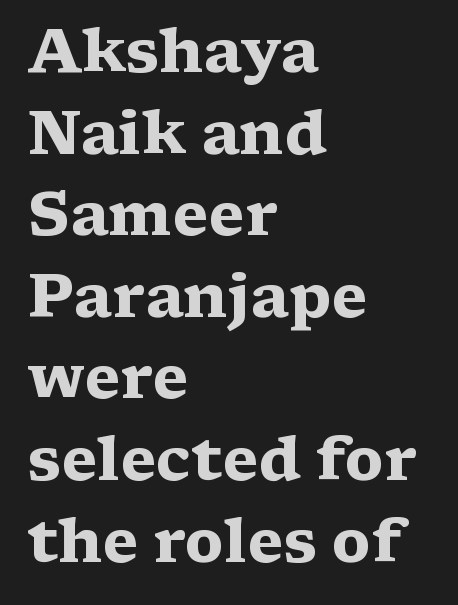
The image shows 60 px heavy, wide serif type, upright; set left-aligned, normal line spacing (1.36x), normal letter spacing, not underlined; medium stroke contrast and a medium x-height.
